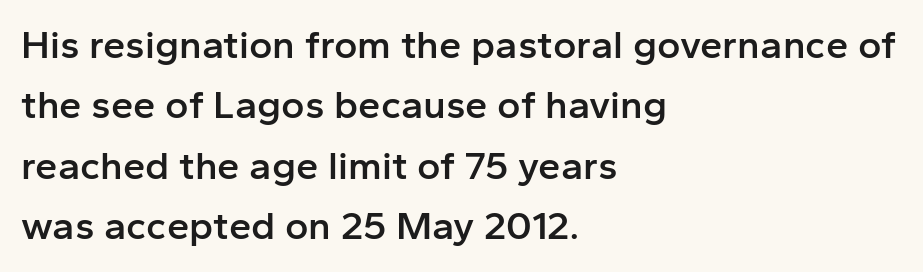
Q: Is the text bold? A: Semi-bold.
Q: Is the text italic (slanted)? A: No, it is upright.
Q: Is the typeface a serif or a sans-serif typeface? A: Sans-serif.
Q: Is the text underlined? A: No.
Q: How is the paragraph aligned? A: Left-aligned.
Q: Is the spacing between letters normal or unusually wide? A: Normal.
Q: Is the spacing between lines tight, normal or loose? A: Normal.
Q: Width (condensed, normal, or wide)? A: Normal.
Q: Stroke contrast? A: Low.
Q: x-height? A: Medium.
Q: Monospaced? A: No.
